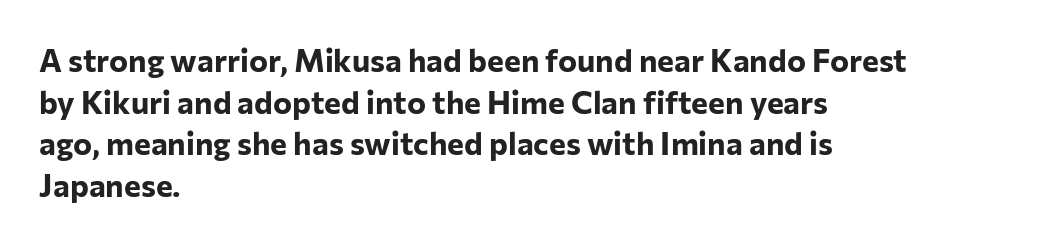
{"serif": "no", "italic": "no", "bold": "yes", "weight": "bold", "width": "normal", "stroke_contrast": "low", "x_height": "medium", "monospaced": "no", "underline": "no", "align": "left", "line_spacing": "normal", "line_spacing_ratio": 1.3, "letter_spacing": "normal", "letter_spacing_em": 0.0, "glyph_px": 32}
